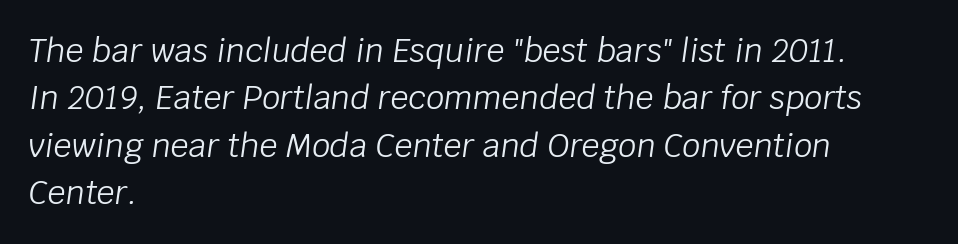
Is the letter spacing exaggerated? No — it looks like the ordinary default. Nothing heavy about these letters — not bold at all. The rendering uses natural spacing where letterforms have individual widths. Lines of text with bare space underneath. The leading is moderate, giving the passage an even texture. The rendering applies a slant to the glyphs.
